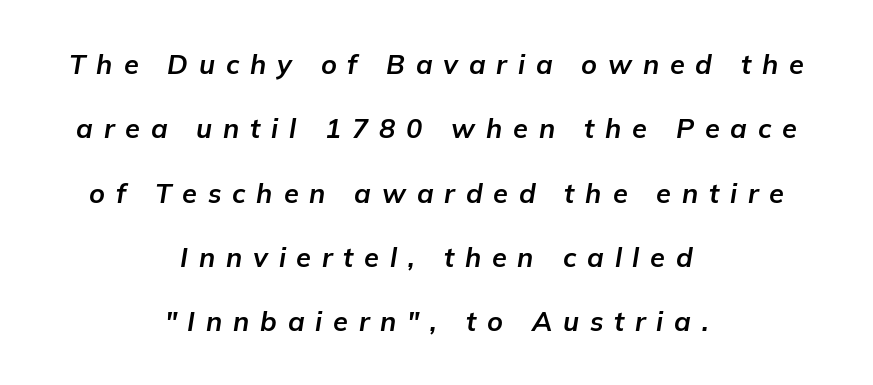
The image shows 27 px bold type, italic (leaning right); set centered, loose line spacing (2.38x), unusually wide letter spacing (+0.4 em), not underlined.
